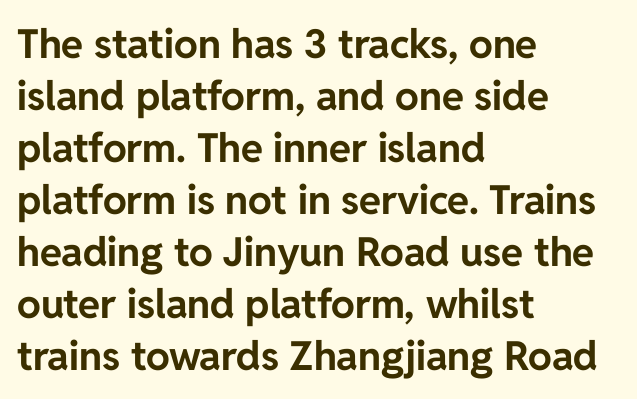
{"serif": "no", "italic": "no", "bold": "yes", "weight": "bold", "width": "normal", "stroke_contrast": "low", "x_height": "medium", "monospaced": "no", "underline": "no", "align": "left", "line_spacing": "normal", "line_spacing_ratio": 1.3, "letter_spacing": "normal", "letter_spacing_em": 0.0, "glyph_px": 40}
